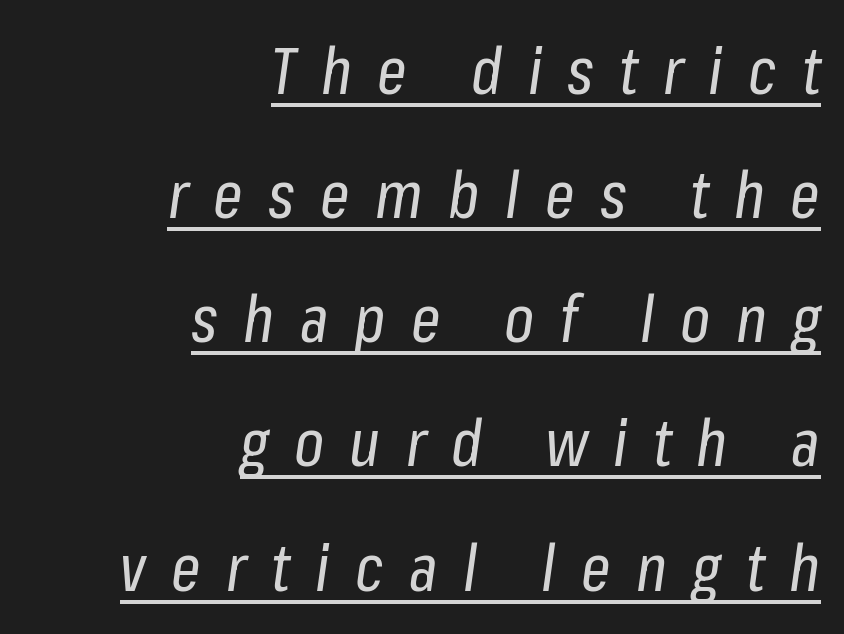
Visually the block forms a straight wall on the right and a jagged coastline on the left. Weight: not bold — regular or lighter. Style check: oblique. Someone cranked the tracking dial way up on this one.
